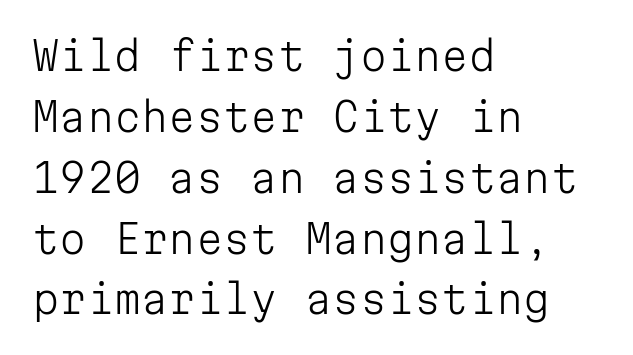
Compared with typical body copy, the letter spacing here is the same. Alignment: flush left. It's the straight-up-and-down kind of type. No letter is thick-stroked: the sample isn't bold.
